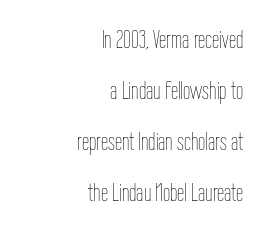
The image shows 26 px text type, upright; set right-aligned, loose line spacing (1.96x), normal letter spacing, not underlined.
